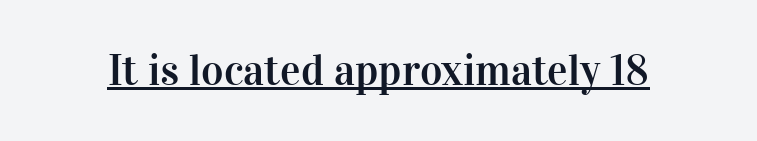
Q: Is the text italic (slanted)? A: No, it is upright.
Q: Is the typeface a serif or a sans-serif typeface? A: Serif.
Q: Is the text underlined? A: Yes.
Q: Is the spacing between letters normal or unusually wide? A: Normal.
Q: Width (condensed, normal, or wide)? A: Normal.
Q: Stroke contrast? A: High.
Q: x-height? A: Medium.
Q: Monospaced? A: No.
